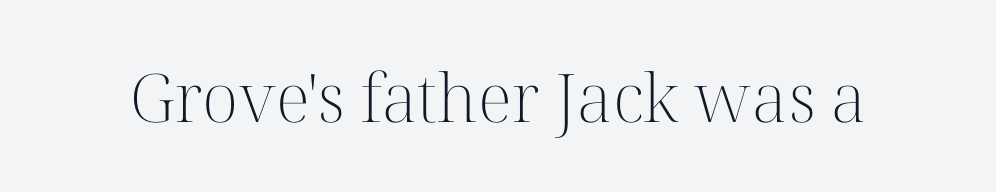
The image shows 67 px light serif type, upright; set normal letter spacing, not underlined; high stroke contrast and a medium x-height.
